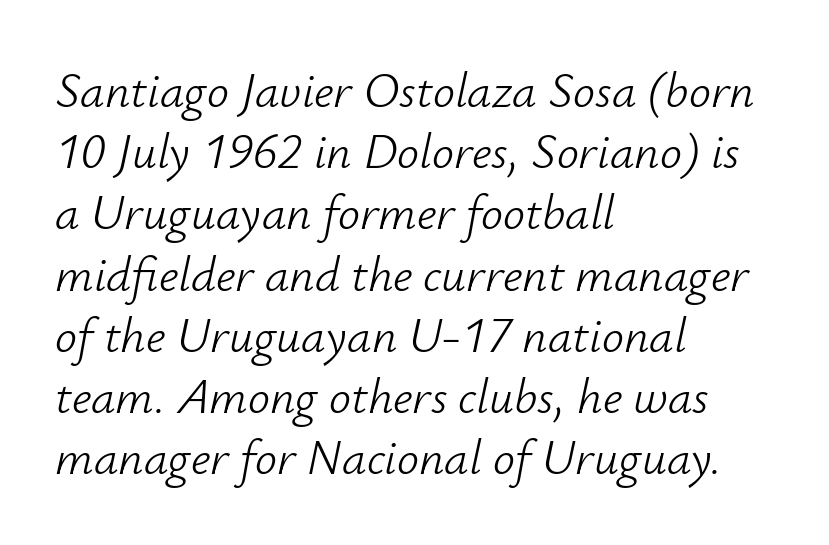
{"italic": "yes", "lean": "right", "slant_degrees": 12, "bold": "no", "weight": "light", "width": "normal", "stroke_contrast": "low", "x_height": "small", "monospaced": "no", "underline": "no", "align": "left", "line_spacing": "normal", "line_spacing_ratio": 1.25, "letter_spacing": "normal", "letter_spacing_em": 0.0, "glyph_px": 49}
